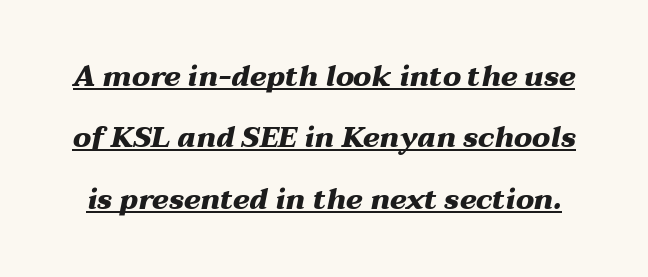
The image shows 28 px heavy, wide type, italic (leaning right); set loose line spacing (2.19x), normal letter spacing, underlined; medium stroke contrast and a medium x-height.
